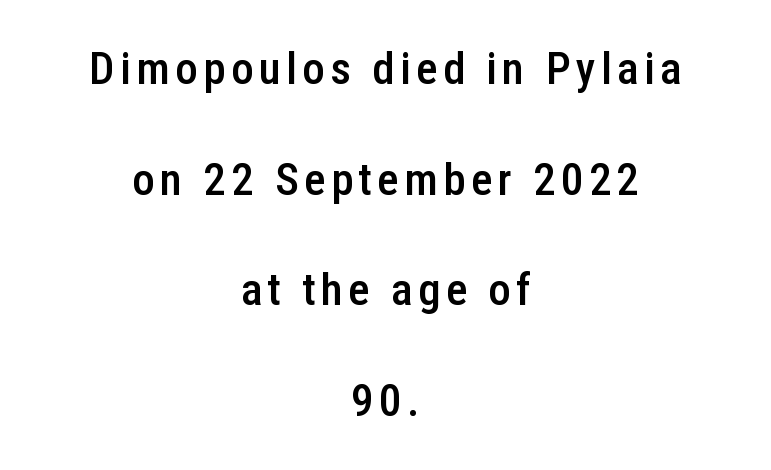
The words here are not underlined. The line-height multiplier appears high, well above default. Check where the strokes stop: nothing finishes them off — pure sans. Centered paragraph, ragged on both sides. Each letter keeps its own natural width here, so spacing adapts to shape. This is roman type, the default non-slanted kind.
